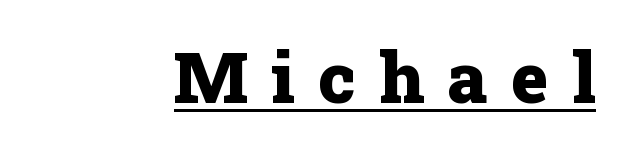
The letters carry serifs — small finishing strokes at the ends of their stems. Weight check: bold — yes, fully. You can tell it's not italic because the verticals are truly vertical. A typesetter would call this proportional, since set widths differ per character. A student would call this right alignment; a typographer would say flush right, rag left. In designer terms, the underline attribute is active on this setting.
